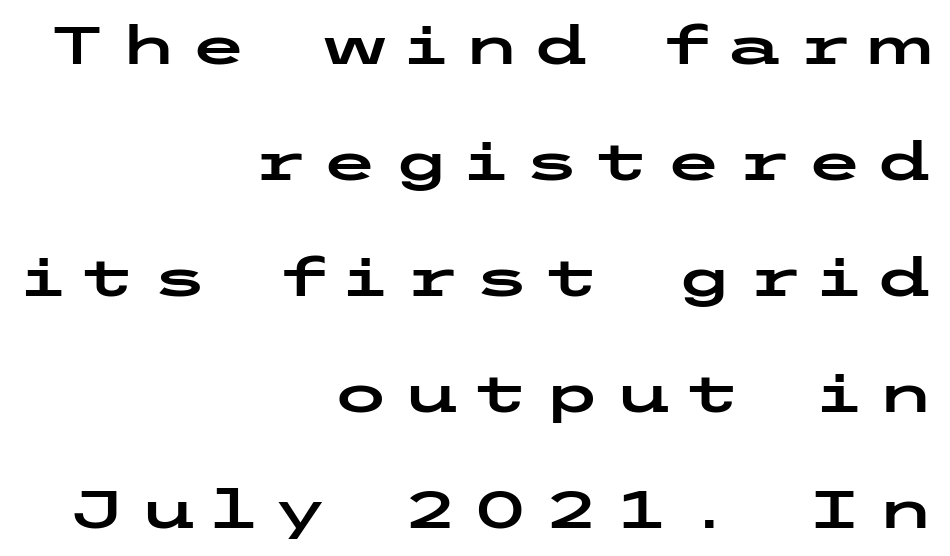
Q: Is the text italic (slanted)? A: No, it is upright.
Q: Is the typeface a serif or a sans-serif typeface? A: Sans-serif.
Q: Is the text underlined? A: No.
Q: How is the paragraph aligned? A: Right-aligned.
Q: Is the spacing between letters normal or unusually wide? A: Unusually wide.
Q: Is the spacing between lines tight, normal or loose? A: Loose.
Q: Width (condensed, normal, or wide)? A: Wide.
Q: Stroke contrast? A: Low.
Q: x-height? A: Medium.
